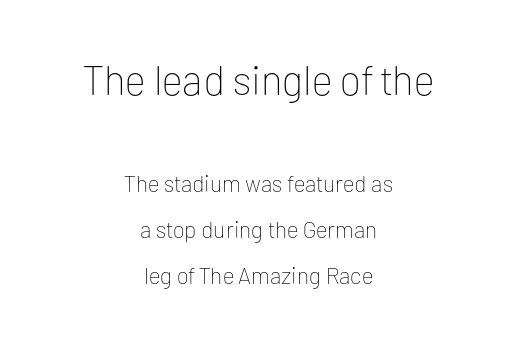
The passage shown is not underscored anywhere. If you drew a line through each stem, it would be perfectly vertical. Short note: letters normally spaced. These two chunks differ in scale, with the top chunk taking the larger measure. The rendering shows plain stroke endings on the letterforms — a sans-serif design. The letterforms sit at book weight or below.
